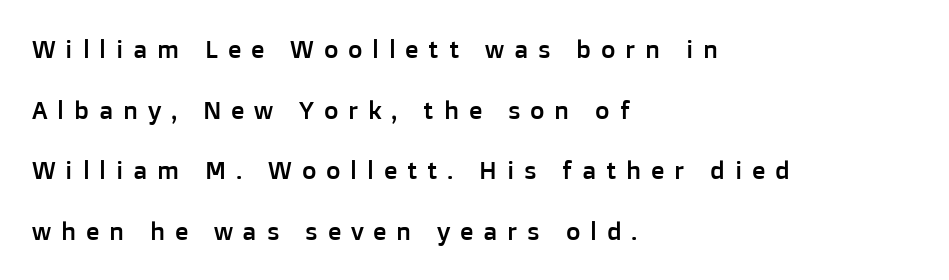
{"italic": "no", "underline": "no", "align": "left", "line_spacing": "loose", "line_spacing_ratio": 2.43, "letter_spacing": "wide", "letter_spacing_em": 0.39, "glyph_px": 25}
